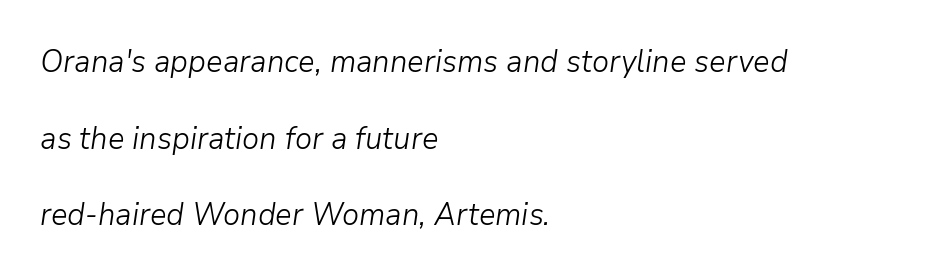
{"italic": "yes", "lean": "right", "slant_degrees": 9, "bold": "no", "weight": "light", "width": "normal", "stroke_contrast": "low", "x_height": "medium", "monospaced": "no", "underline": "no", "align": "left", "line_spacing": "loose", "line_spacing_ratio": 2.47, "letter_spacing": "normal", "letter_spacing_em": 0.0, "glyph_px": 31}
